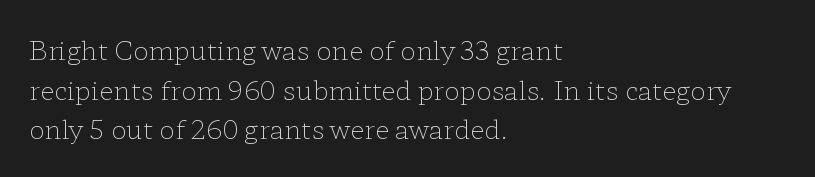
The block of text has a typical density, with ordinary space between rows. The line texture is even and compact thanks to regular tracking. Nothing heavy about these letters — not bold at all. Which margin do the lines hug? The left one — the right edge is uneven.
